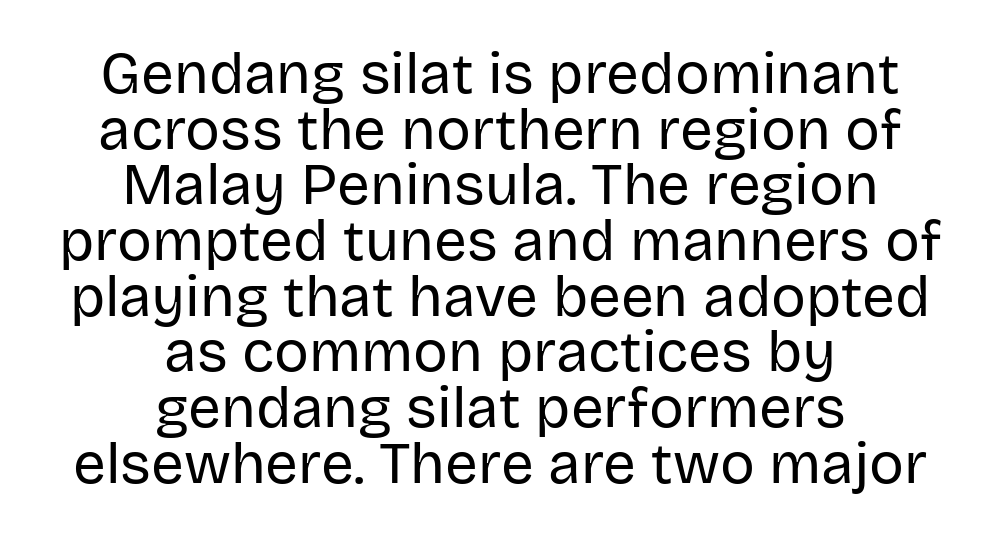
The image shows 58 px regular-weight sans-serif type, upright; set centered, tight line spacing (0.96x), normal letter spacing, not underlined; low stroke contrast and a large x-height.
